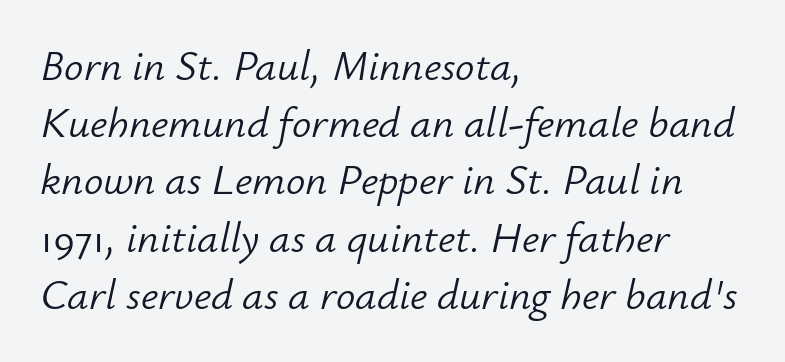
{"italic": "yes", "lean": "right", "slant_degrees": 12, "bold": "no", "weight": "light", "width": "normal", "stroke_contrast": "low", "x_height": "small", "monospaced": "no", "underline": "no", "align": "left", "line_spacing": "normal", "line_spacing_ratio": 1.33, "letter_spacing": "normal", "letter_spacing_em": 0.0, "glyph_px": 43}
